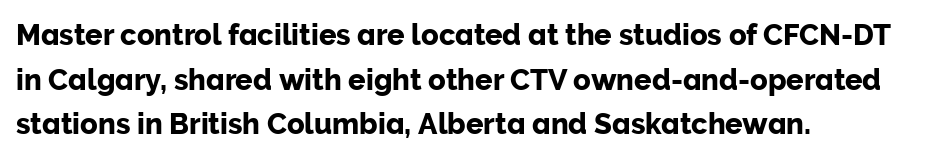
Nope, no serifs anywhere on these letters. You can tell it's not italic because the verticals are truly vertical. What's the leading like? Ordinary, nothing unusual. All the whitespace from short lines collects on the right. Tracking value appears to be zero — textbook default spacing.
